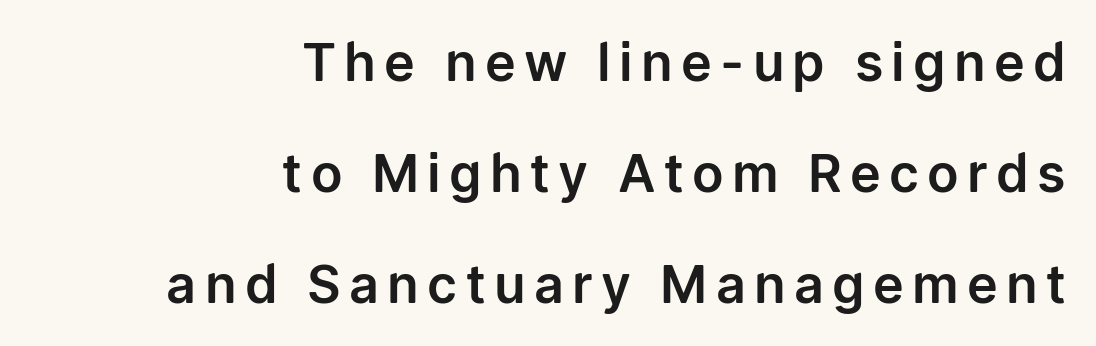
Does the leading feel generous? Absolutely, it's lavish. This is sans-serif lettering, the kind often seen on screens and signage. Check under the words: just untouched page. Each letter keeps its own natural width here, so spacing adapts to shape. Posture: upright roman.
